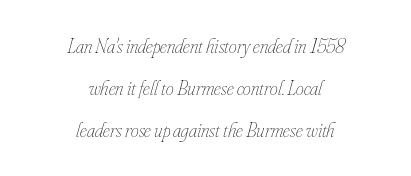
{"italic": "yes", "lean": "right", "slant_degrees": 16, "bold": "no", "underline": "no", "align": "center", "line_spacing": "loose", "line_spacing_ratio": 2.1, "letter_spacing": "normal", "letter_spacing_em": 0.0, "glyph_px": 20}
